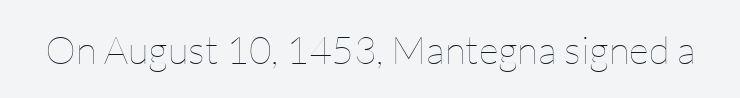
{"italic": "no", "bold": "no", "weight": "thin", "width": "normal", "stroke_contrast": "low", "x_height": "medium", "monospaced": "no", "underline": "no", "letter_spacing": "normal", "letter_spacing_em": 0.0, "glyph_px": 39}
